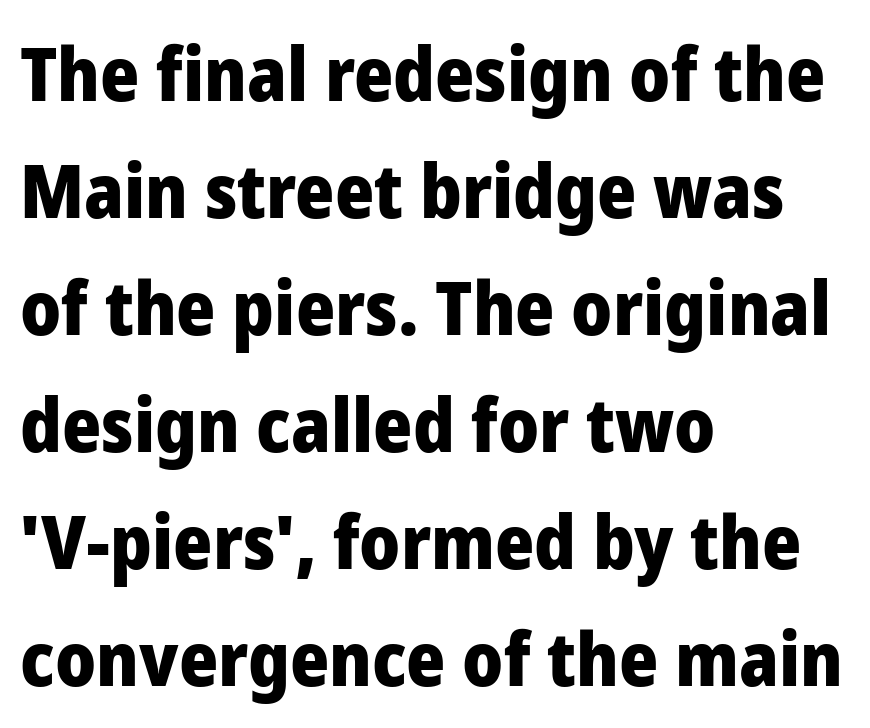
The image shows 75 px heavy sans-serif type, upright; set left-aligned, normal line spacing (1.56x), normal letter spacing, not underlined; low stroke contrast and a medium x-height.
